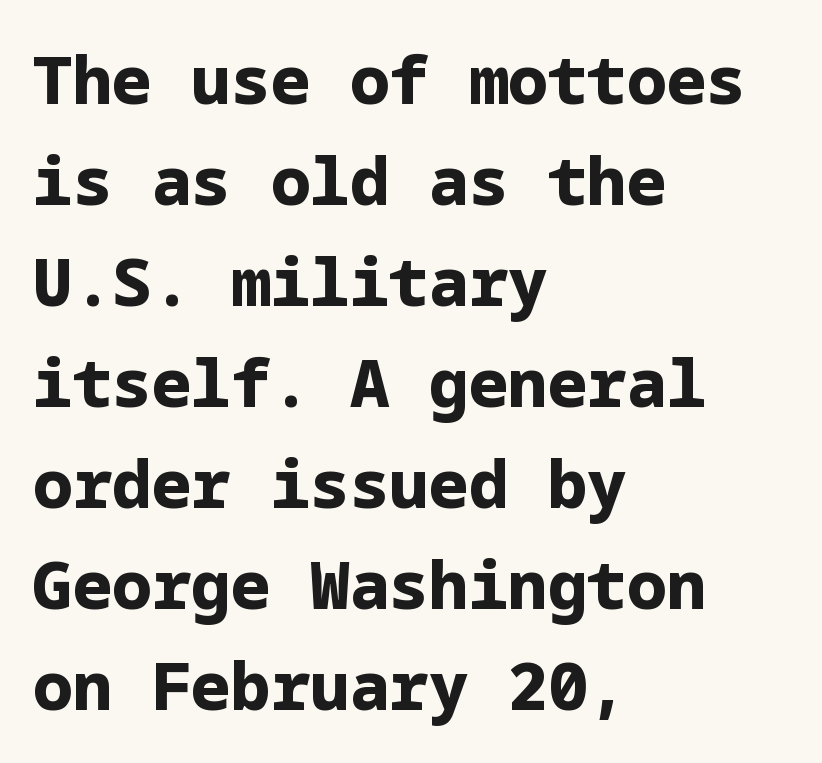
Q: Is the text bold? A: Yes.
Q: Is the text italic (slanted)? A: No, it is upright.
Q: Is the typeface a serif or a sans-serif typeface? A: Sans-serif.
Q: Is the text underlined? A: No.
Q: How is the paragraph aligned? A: Left-aligned.
Q: Is the spacing between letters normal or unusually wide? A: Normal.
Q: Is the spacing between lines tight, normal or loose? A: Normal.
Q: Width (condensed, normal, or wide)? A: Normal.
Q: Stroke contrast? A: Low.
Q: x-height? A: Medium.
